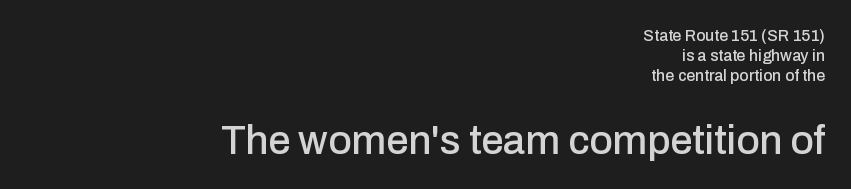
Q: Is the text italic (slanted)? A: No, it is upright.
Q: Is the typeface a serif or a sans-serif typeface? A: Sans-serif.
Q: Is the text underlined? A: No.
Q: How is the paragraph aligned? A: Right-aligned.
Q: Is the spacing between letters normal or unusually wide? A: Normal.
Q: Which block of text is set in a larger size, the first (top) or the second (bottom)? A: The second (bottom) one.
Q: Width (condensed, normal, or wide)? A: Normal.
Q: Stroke contrast? A: Low.
Q: x-height? A: Medium.
Q: Monospaced? A: No.
